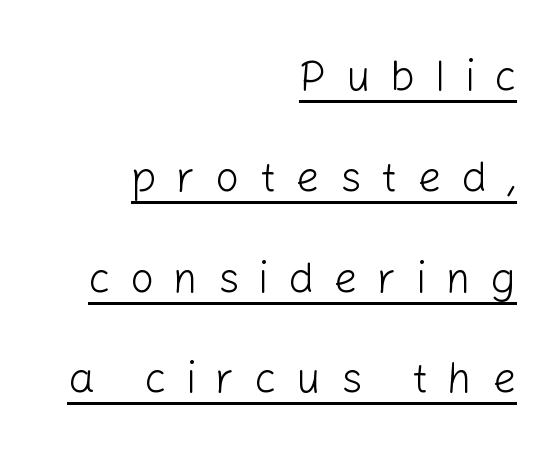
Q: Is the text bold? A: No.
Q: Is the text italic (slanted)? A: No, it is upright.
Q: Is the typeface a serif or a sans-serif typeface? A: Sans-serif.
Q: Is the text underlined? A: Yes.
Q: How is the paragraph aligned? A: Right-aligned.
Q: Is the spacing between letters normal or unusually wide? A: Unusually wide.
Q: Is the spacing between lines tight, normal or loose? A: Loose.
Q: Width (condensed, normal, or wide)? A: Normal.
Q: Stroke contrast? A: Low.
Q: x-height? A: Medium.
Q: Monospaced? A: No.
